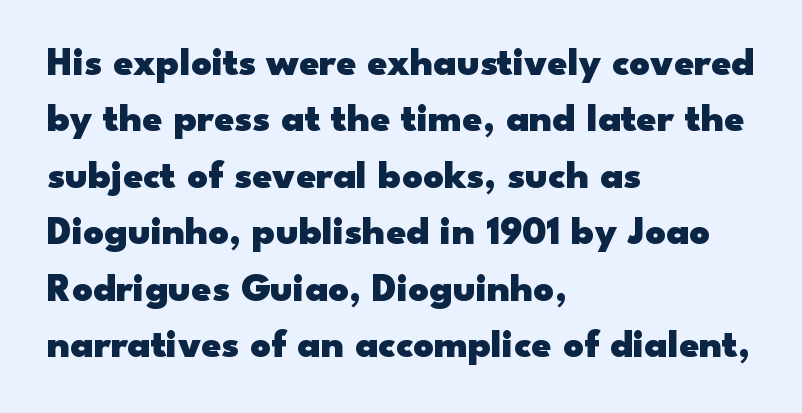
Q: Is the text bold? A: Yes.
Q: Is the text italic (slanted)? A: No, it is upright.
Q: Is the typeface a serif or a sans-serif typeface? A: Sans-serif.
Q: Is the text underlined? A: No.
Q: How is the paragraph aligned? A: Left-aligned.
Q: Is the spacing between letters normal or unusually wide? A: Normal.
Q: Is the spacing between lines tight, normal or loose? A: Normal.
Q: Width (condensed, normal, or wide)? A: Wide.
Q: Stroke contrast? A: Low.
Q: x-height? A: Small.
Q: Monospaced? A: No.
